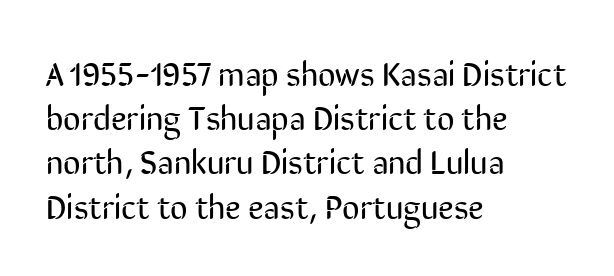
Q: Is the text bold? A: No.
Q: Is the text italic (slanted)? A: No, it is upright.
Q: Is the typeface a serif or a sans-serif typeface? A: Sans-serif.
Q: Is the text underlined? A: No.
Q: How is the paragraph aligned? A: Left-aligned.
Q: Is the spacing between letters normal or unusually wide? A: Normal.
Q: Is the spacing between lines tight, normal or loose? A: Normal.
Q: Width (condensed, normal, or wide)? A: Condensed.
Q: Stroke contrast? A: Low.
Q: x-height? A: Medium.
Q: Monospaced? A: No.
